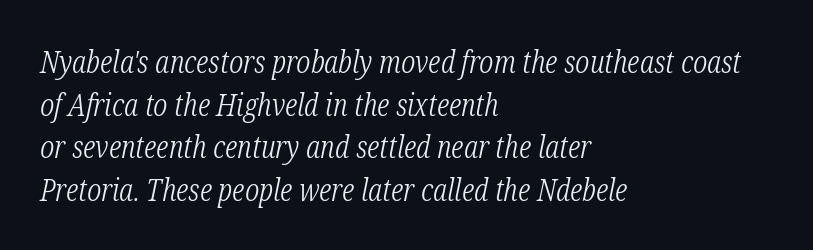
The face used here is proportionally spaced, like ordinary book or web type. Nobody touched the tracking dial on this one. Compared with ordinary roman type, these characters are visibly tilted. Evenly set lines give the paragraph a standard silhouette. The words here are not underlined. This rendering employs a face with finishing strokes, i.e., a serif.
